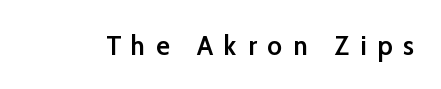
The face used here is rendered with a markedly widened letterfit. Ordinary non-slanted type is in use. These lines are composed in type without serifs. Slightly chunky letters — semibold, I'd say, not full bold. Words float on clear page, feet unadorned. Varying glyph widths throughout — classic text-font behaviour.
